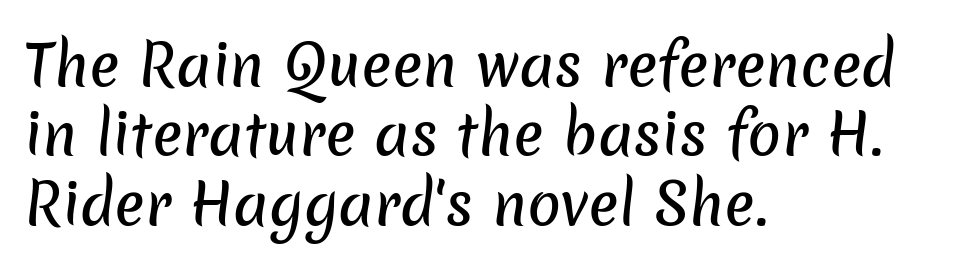
Q: Is the typeface a serif or a sans-serif typeface? A: Sans-serif.
Q: Is the text underlined? A: No.
Q: How is the paragraph aligned? A: Left-aligned.
Q: Is the spacing between letters normal or unusually wide? A: Normal.
Q: Width (condensed, normal, or wide)? A: Normal.
Q: Stroke contrast? A: Low.
Q: x-height? A: Medium.
Q: Monospaced? A: No.
